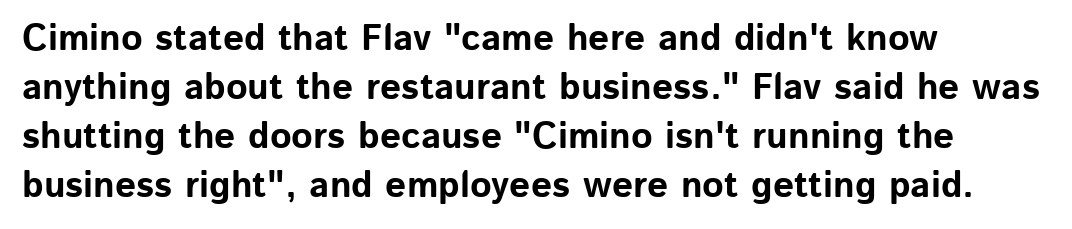
{"serif": "no", "italic": "no", "bold": "yes", "weight": "bold", "width": "normal", "stroke_contrast": "low", "x_height": "medium", "monospaced": "no", "underline": "no", "align": "left", "line_spacing": "normal", "line_spacing_ratio": 1.32, "letter_spacing": "normal", "letter_spacing_em": 0.0, "glyph_px": 37}
